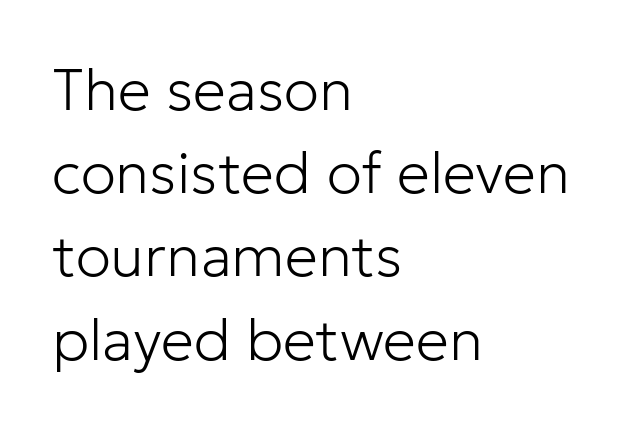
{"serif": "no", "italic": "no", "bold": "no", "weight": "light", "width": "normal", "stroke_contrast": "low", "x_height": "medium", "monospaced": "no", "underline": "no", "align": "left", "line_spacing": "normal", "line_spacing_ratio": 1.41, "letter_spacing": "normal", "letter_spacing_em": 0.0, "glyph_px": 59}
